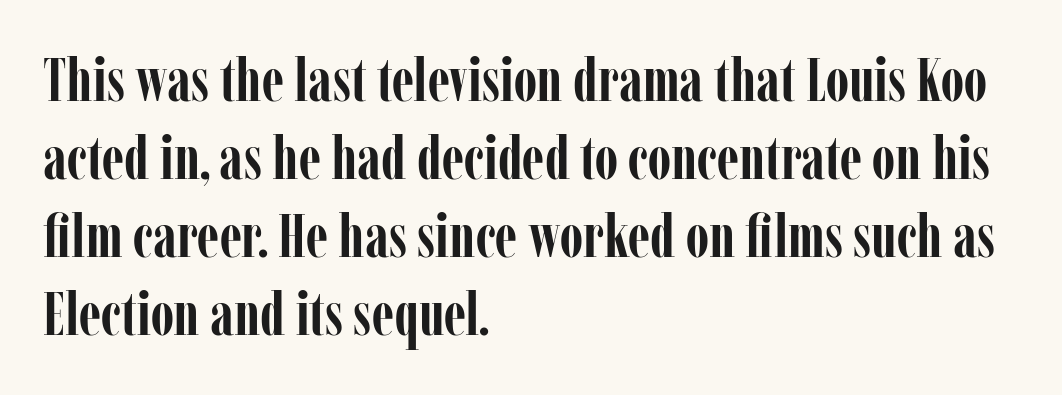
A typesetter would call this leading conventional body-copy spacing. A full-strength bold gives these letters their thick strokes. Check the space under the baseline: it is left empty. Small tapered or slab feet sit at the stroke ends, so this counts as serif. These lines were composed using upright roman letters.
